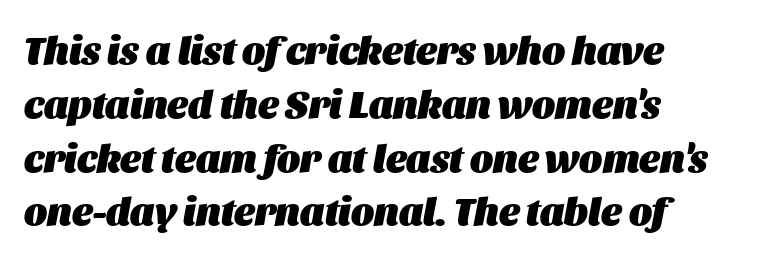
The image shows 39 px heavy type, italic (leaning right); set left-aligned, normal line spacing (1.38x), normal letter spacing, not underlined; medium stroke contrast and a large x-height.
